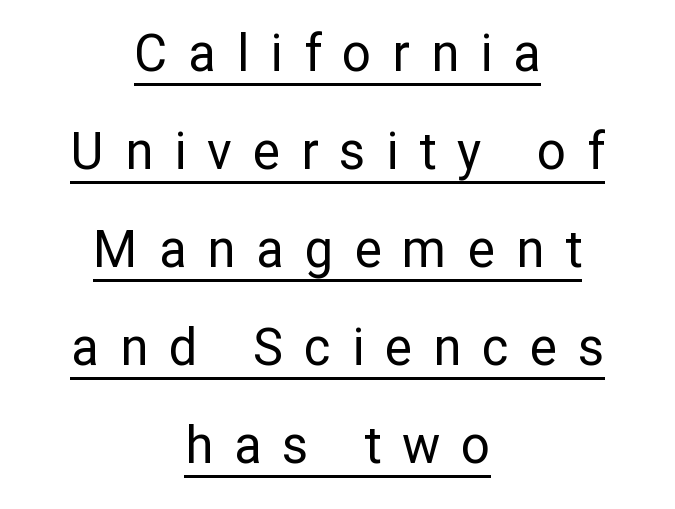
{"serif": "no", "italic": "no", "bold": "no", "weight": "regular", "width": "normal", "stroke_contrast": "low", "x_height": "medium", "monospaced": "no", "underline": "yes", "align": "center", "line_spacing": "loose", "line_spacing_ratio": 1.92, "letter_spacing": "wide", "letter_spacing_em": 0.41, "glyph_px": 51}
